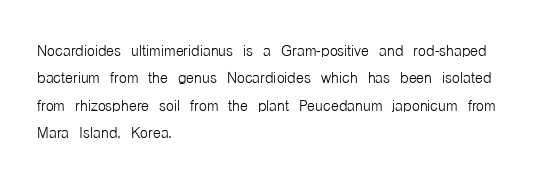
Q: Is the text bold? A: No.
Q: Is the text italic (slanted)? A: No, it is upright.
Q: Is the text underlined? A: No.
Q: How is the paragraph aligned? A: Left-aligned.
Q: Is the spacing between letters normal or unusually wide? A: Normal.
Q: Is the spacing between lines tight, normal or loose? A: Normal.
